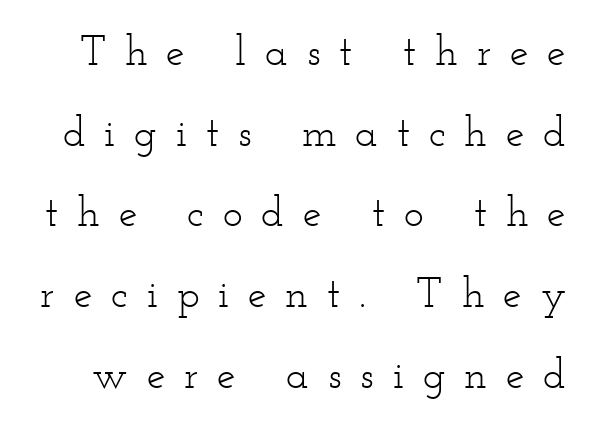
Varying glyph widths throughout — classic text-font behaviour. The characters are drawn with everyday or finer stroke widths. Little horizontal feet cap the strokes, marking this as serif type. Beneath every word, the page is bare. A typesetter would mark this as roman, not italic.
